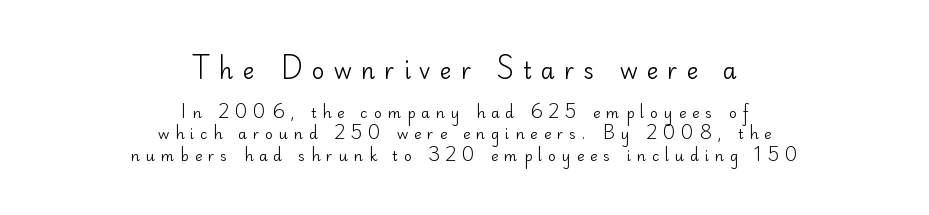
Is the block centered? Yes — each line is placed symmetrically about the middle. The passage shown stacks its lines at a standard gap. The face looks like a standard text weight, possibly lighter. Quick note: underline off. These lines were composed using upright roman letters. You get the large type first, then a drop to smaller type.
